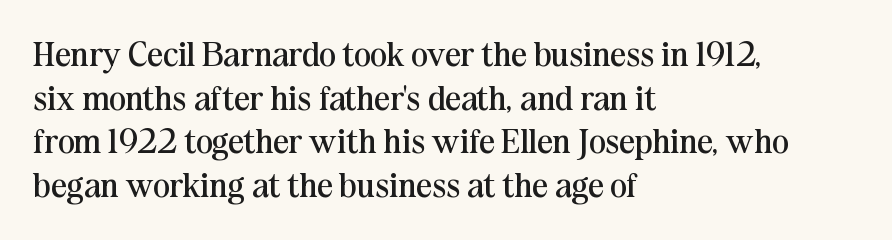
The cut favours lightness, reaching ordinary text weight at its darkest. Vertically, the passage feels balanced, rows spaced as you'd expect. The designer went with a serif here, giving each stem small feet. The paragraph has a hard left edge and a soft right edge. You can tell it's not italic because the verticals are truly vertical. The face used here is proportionally spaced, like ordinary book or web type.
